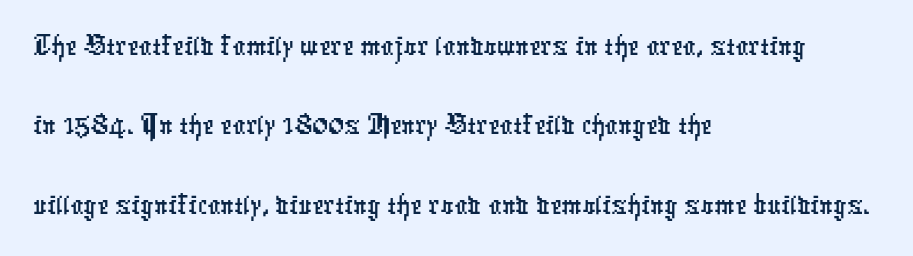
The image shows 64 px condensed sans-serif type; set left-aligned, line spacing 1.24x, normal letter spacing, not underlined; low stroke contrast and a medium x-height.
